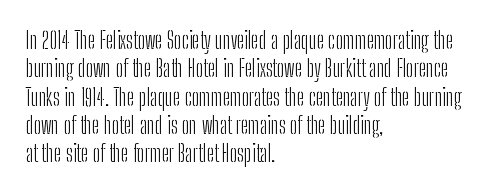
{"italic": "no", "bold": "no", "underline": "no", "align": "left", "line_spacing_ratio": 1.23, "letter_spacing": "normal", "letter_spacing_em": 0.0, "glyph_px": 23}
